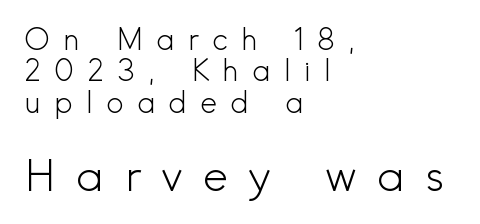
The tracking jumps out immediately: characters are airy and widely separated. Letters rest on an invisible, unmarked baseline. In CSS terms this would be text-align: left. This is the regular roman posture of the typeface.
